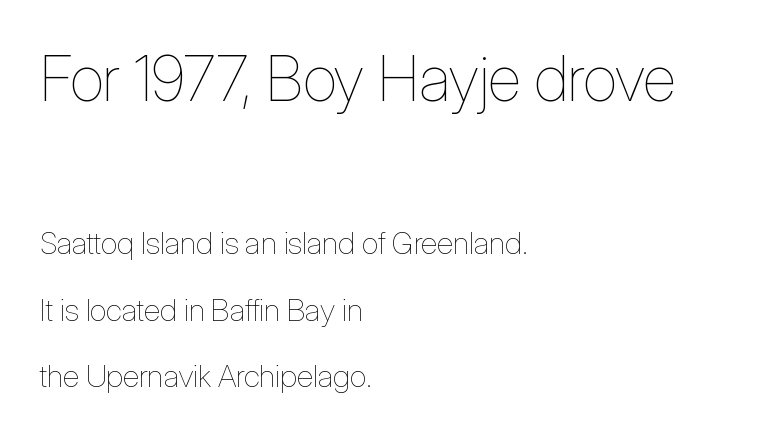
In terms of leading, this rendering errs on the spacious side. Tracking value appears to be zero — textbook default spacing. The first block has been scaled up relative to the second. If you drew a ruler down the left edge, every line would touch it. Caption: face not bold, strokes unweighted.
